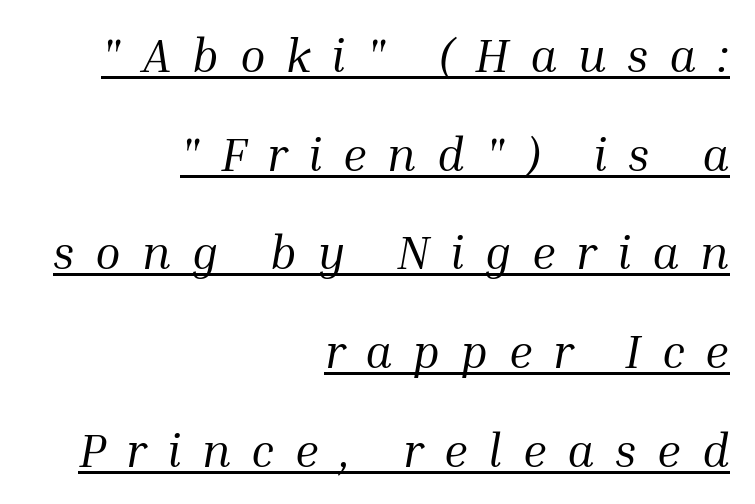
{"serif": "yes", "italic": "yes", "lean": "right", "slant_degrees": 10, "bold": "no", "weight": "regular", "width": "normal", "stroke_contrast": "medium", "x_height": "medium", "monospaced": "no", "underline": "yes", "align": "right", "line_spacing": "loose", "line_spacing_ratio": 2.1, "letter_spacing": "wide", "letter_spacing_em": 0.44, "glyph_px": 47}
